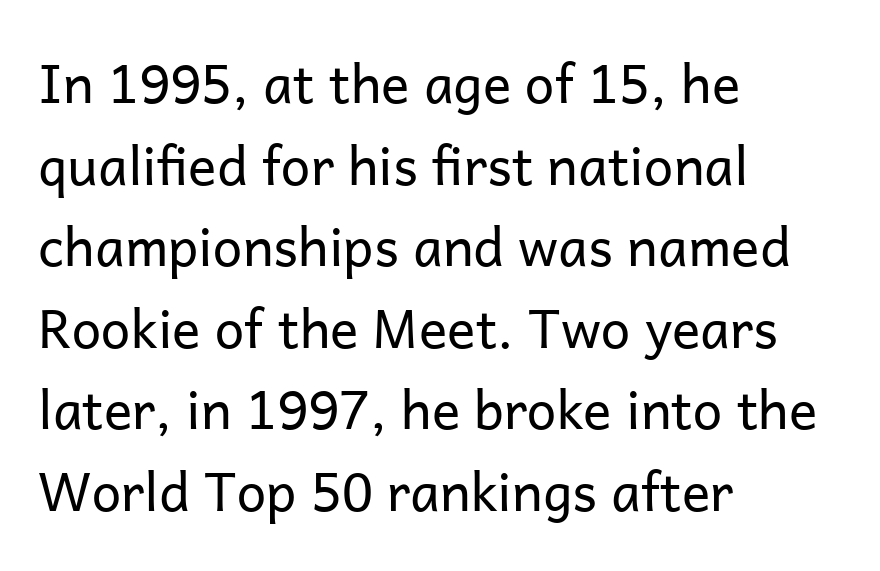
{"serif": "no", "italic": "no", "bold": "no", "weight": "regular", "width": "normal", "stroke_contrast": "low", "x_height": "medium", "monospaced": "no", "underline": "no", "align": "left", "line_spacing": "normal", "line_spacing_ratio": 1.54, "letter_spacing": "normal", "letter_spacing_em": 0.0, "glyph_px": 53}
